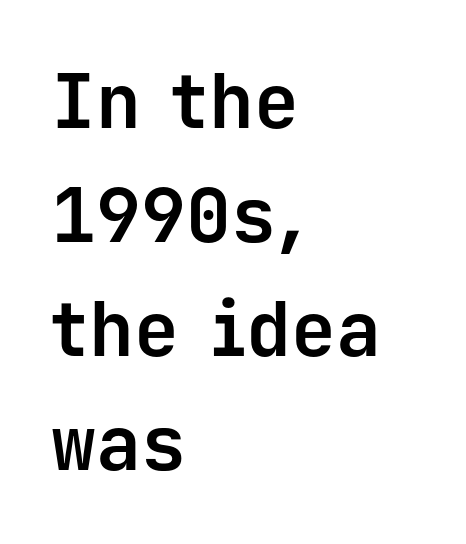
Q: Is the text bold? A: Yes.
Q: Is the text italic (slanted)? A: No, it is upright.
Q: Is the typeface a serif or a sans-serif typeface? A: Sans-serif.
Q: Is the text underlined? A: No.
Q: How is the paragraph aligned? A: Left-aligned.
Q: Is the spacing between letters normal or unusually wide? A: Normal.
Q: Is the spacing between lines tight, normal or loose? A: Normal.
Q: Width (condensed, normal, or wide)? A: Normal.
Q: Stroke contrast? A: Low.
Q: x-height? A: Medium.
Q: Monospaced? A: Yes.
